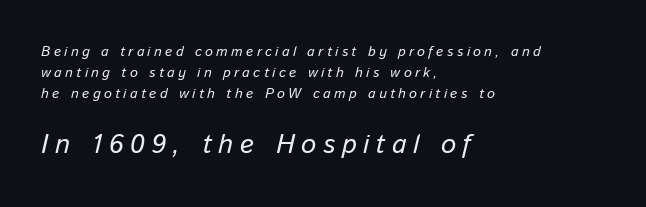
Only glyphs here, with clear space below each row. The block sitting lower on the canvas is the one with enlarged characters. Leftover space on each line is placed entirely after the last word. Letter spacing: wide. Compared with typical paragraphs, the rows here are spaced about the same. Style check: oblique.
